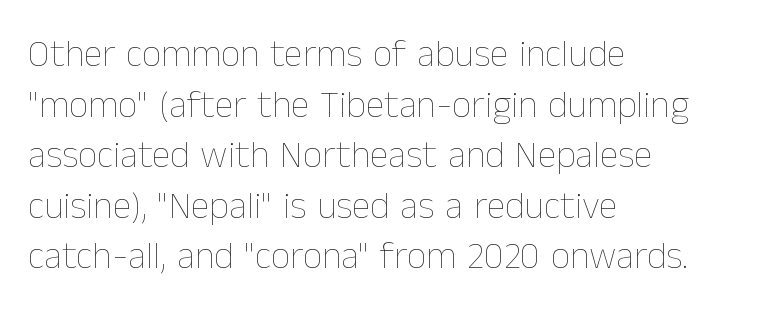
This is not heavy type; no bold has been used. The horizontal fit of the characters is conventional and even. The letters advance in unequal steps, a hallmark of proportional type. The text block is weighted toward the left margin, trailing off unevenly rightward. Compared with typical paragraphs, the rows here are spaced about the same. The words here are not underlined.
